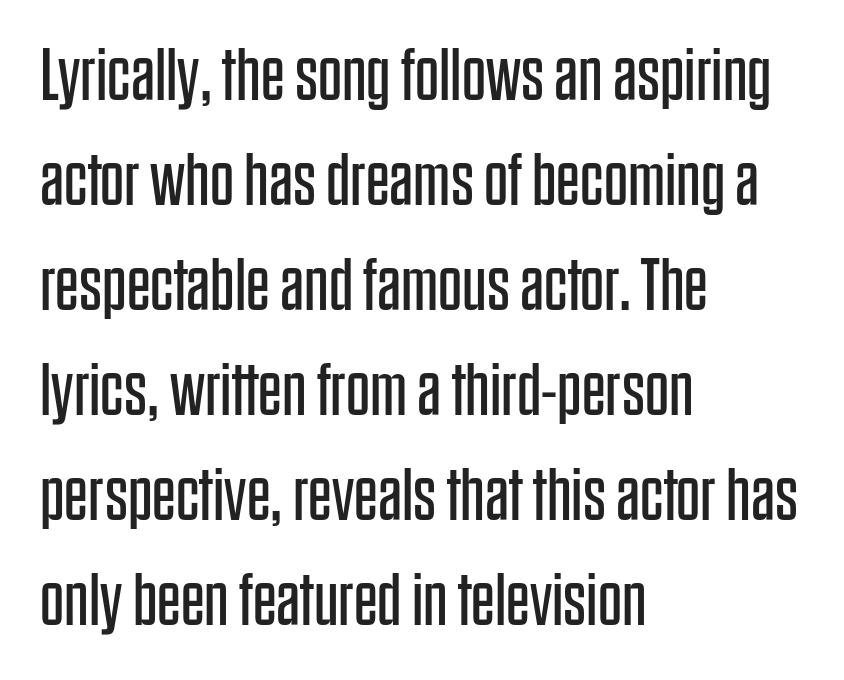
The image shows 75 px regular-weight, condensed sans-serif type, upright; set left-aligned, normal line spacing (1.4x), normal letter spacing, not underlined; low stroke contrast and a large x-height.
